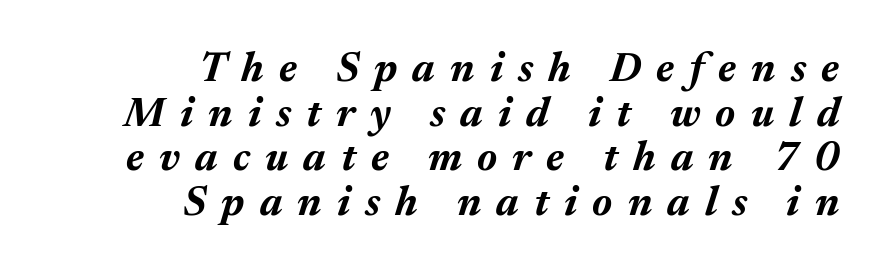
Q: Is the text bold? A: Yes.
Q: Is the text italic (slanted)? A: Yes, it leans right by about 17 degrees.
Q: Is the text underlined? A: No.
Q: How is the paragraph aligned? A: Right-aligned.
Q: Is the spacing between letters normal or unusually wide? A: Unusually wide.
Q: Is the spacing between lines tight, normal or loose? A: Tight.
Q: Width (condensed, normal, or wide)? A: Normal.
Q: Stroke contrast? A: Medium.
Q: x-height? A: Medium.
Q: Monospaced? A: No.
